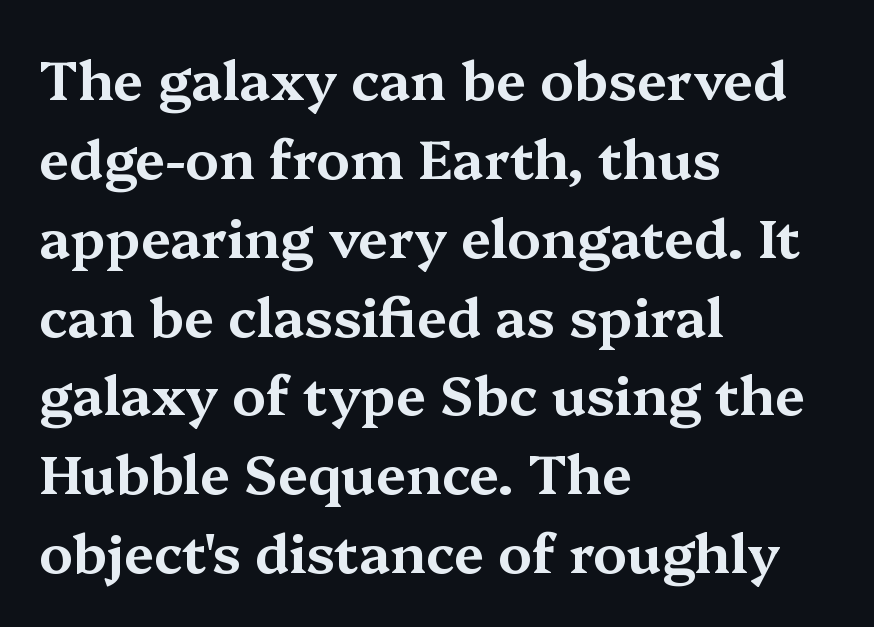
Q: Is the text italic (slanted)? A: No, it is upright.
Q: Is the typeface a serif or a sans-serif typeface? A: Serif.
Q: Is the text underlined? A: No.
Q: How is the paragraph aligned? A: Left-aligned.
Q: Is the spacing between letters normal or unusually wide? A: Normal.
Q: Is the spacing between lines tight, normal or loose? A: Normal.
Q: Width (condensed, normal, or wide)? A: Wide.
Q: Stroke contrast? A: Medium.
Q: x-height? A: Medium.
Q: Monospaced? A: No.
